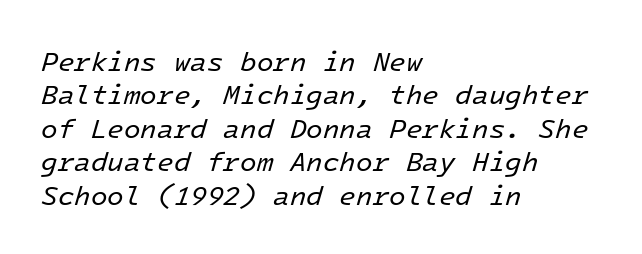
{"italic": "yes", "lean": "right", "slant_degrees": 16, "bold": "no", "underline": "no", "align": "left", "line_spacing_ratio": 1.24, "letter_spacing": "normal", "letter_spacing_em": 0.0, "glyph_px": 27}
